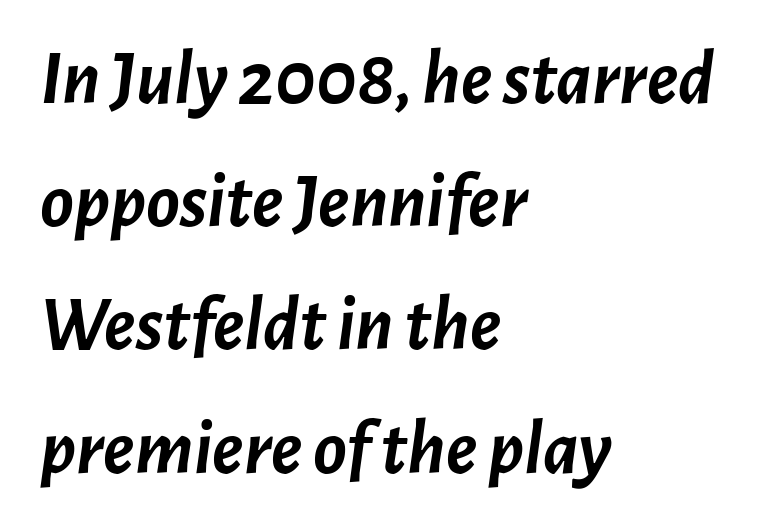
The image shows 78 px semibold type, italic (leaning right); set left-aligned, normal line spacing (1.58x), normal letter spacing, not underlined; low stroke contrast and a medium x-height.
